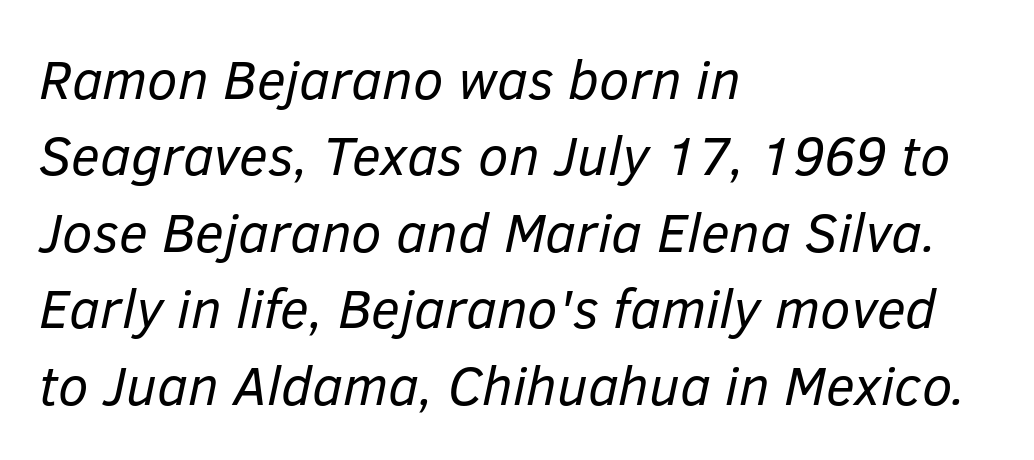
Q: Is the text bold? A: No.
Q: Is the text italic (slanted)? A: Yes, it leans right by about 12 degrees.
Q: Is the text underlined? A: No.
Q: How is the paragraph aligned? A: Left-aligned.
Q: Is the spacing between letters normal or unusually wide? A: Normal.
Q: Is the spacing between lines tight, normal or loose? A: Normal.
Q: Width (condensed, normal, or wide)? A: Normal.
Q: Stroke contrast? A: Low.
Q: x-height? A: Medium.
Q: Monospaced? A: No.
